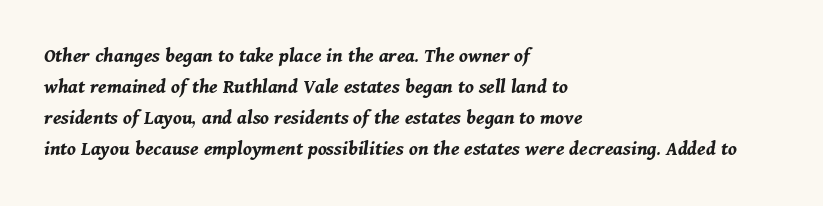
If you measured baseline to baseline, you'd find a middling distance. The face used here is rendered with its standard letterfit. The rendering uses a bold face; every stroke is thick and dark. The passage is arranged the way most books set body copy — flush left.
